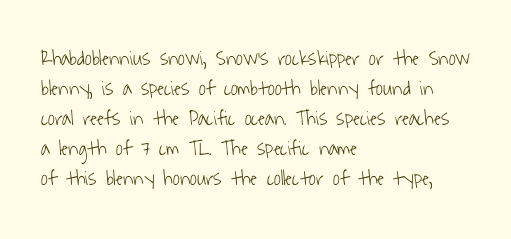
{"bold": "no", "underline": "no", "align": "left", "line_spacing": "normal", "line_spacing_ratio": 1.43, "letter_spacing": "normal", "letter_spacing_em": 0.0, "glyph_px": 21}
